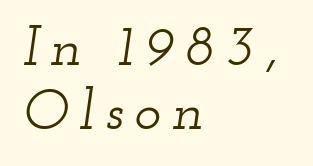
{"serif": "yes", "italic": "yes", "lean": "right", "slant_degrees": 12, "width": "wide", "stroke_contrast": "low", "x_height": "small", "monospaced": "no", "underline": "no", "align": "left", "line_spacing": "tight", "line_spacing_ratio": 1.12, "glyph_px": 57}
